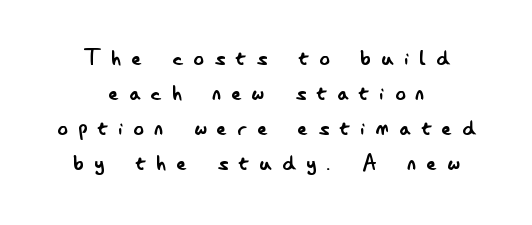
Words float on clear page, feet unadorned. Designer's note — italics off, roman on. Loose tracking; the words dissolve into strings of separated letters. Notice how descenders clear the ascenders below comfortably — that's standard leading. Stems and bowls with no extra thickness — not bold. The rendering positions every line midway between the sides.
